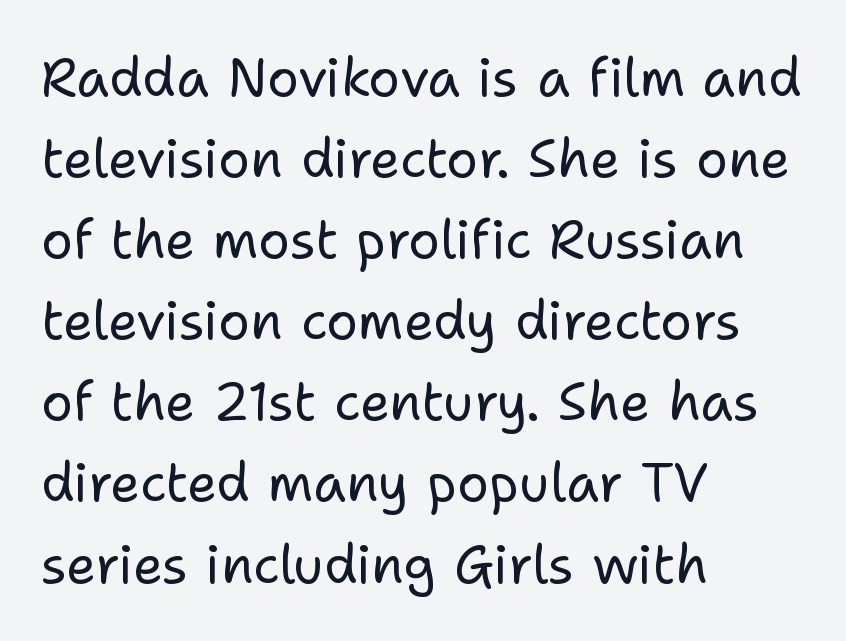
The face used here is proportionally spaced, like ordinary book or web type. Default kerning and tracking; the words read as compact shapes. Examine the stroke ends and you'll find no serifs. The rows are spaced the way most documents space them.
